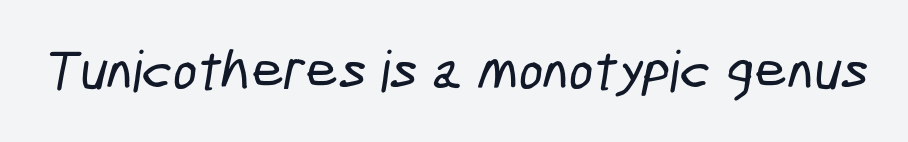
{"serif": "no", "width": "condensed", "stroke_contrast": "low", "x_height": "medium", "monospaced": "no", "underline": "no", "letter_spacing": "normal", "letter_spacing_em": 0.0, "glyph_px": 57}
